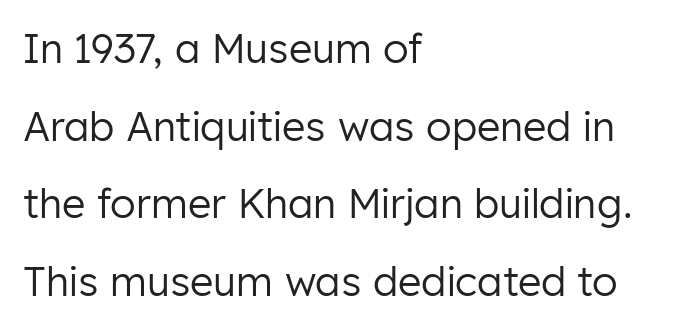
Q: Is the text bold? A: No.
Q: Is the text italic (slanted)? A: No, it is upright.
Q: Is the typeface a serif or a sans-serif typeface? A: Sans-serif.
Q: Is the text underlined? A: No.
Q: How is the paragraph aligned? A: Left-aligned.
Q: Is the spacing between letters normal or unusually wide? A: Normal.
Q: Is the spacing between lines tight, normal or loose? A: Loose.
Q: Width (condensed, normal, or wide)? A: Normal.
Q: Stroke contrast? A: Low.
Q: x-height? A: Medium.
Q: Monospaced? A: No.
